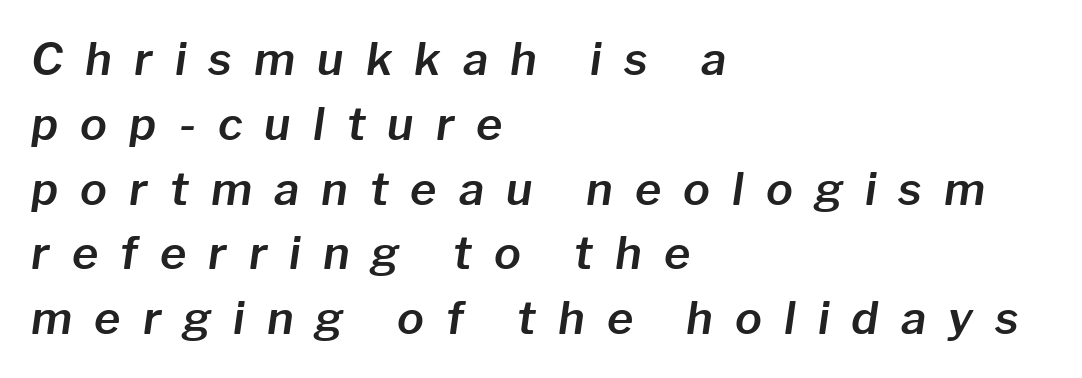
The lettering tilts uniformly, giving the passage an italic look. Compared with typical paragraphs, the rows here are spaced about the same. Varying glyph widths throughout — classic text-font behaviour. Underline: absent. The passage shown has open, widely tracked lettering throughout.
